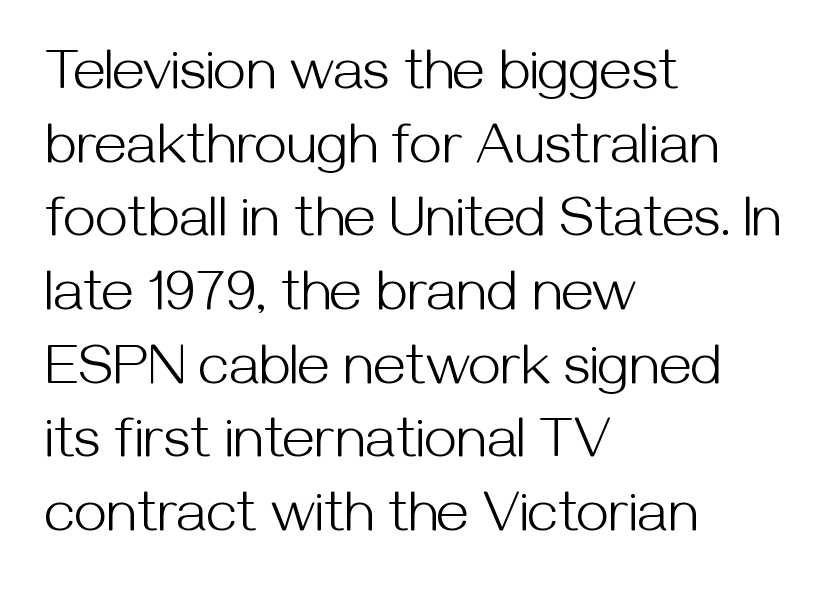
The image shows 58 px light sans-serif type, upright; set left-aligned, normal line spacing (1.27x), normal letter spacing, not underlined; medium stroke contrast and a medium x-height.
